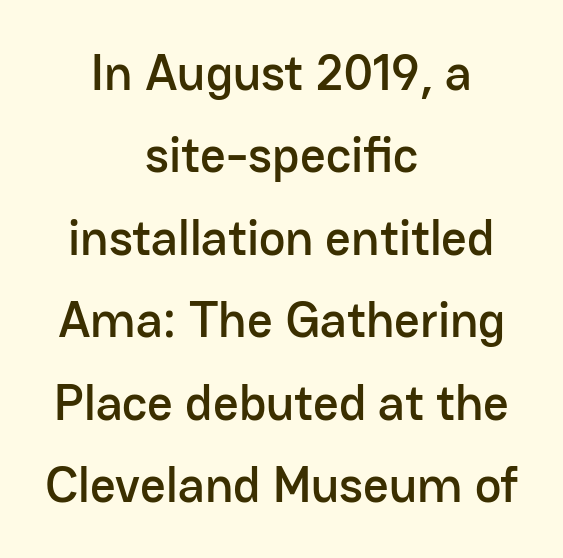
Q: Is the text italic (slanted)? A: No, it is upright.
Q: Is the typeface a serif or a sans-serif typeface? A: Sans-serif.
Q: Is the text underlined? A: No.
Q: How is the paragraph aligned? A: Centered.
Q: Is the spacing between letters normal or unusually wide? A: Normal.
Q: Is the spacing between lines tight, normal or loose? A: Normal.
Q: Width (condensed, normal, or wide)? A: Normal.
Q: Stroke contrast? A: Low.
Q: x-height? A: Medium.
Q: Monospaced? A: No.
